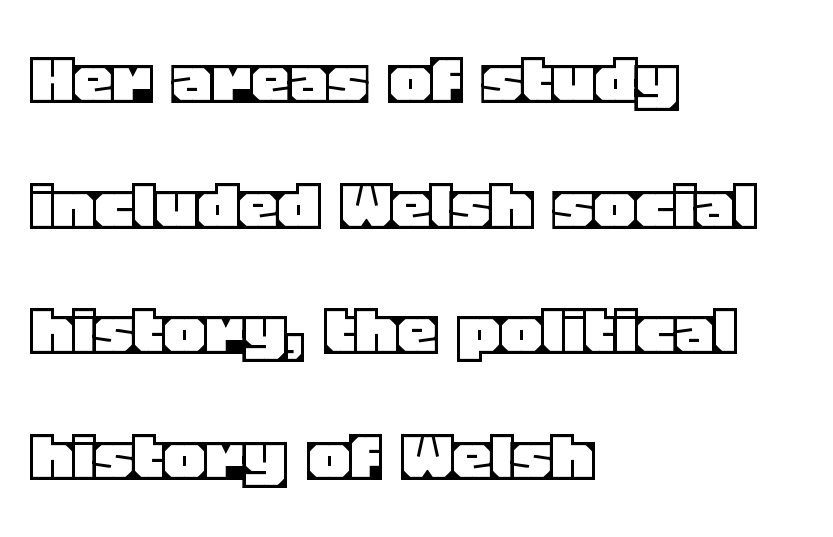
The image shows 79 px text type, upright; set left-aligned, normal line spacing (1.59x), normal letter spacing, not underlined; a large x-height.
